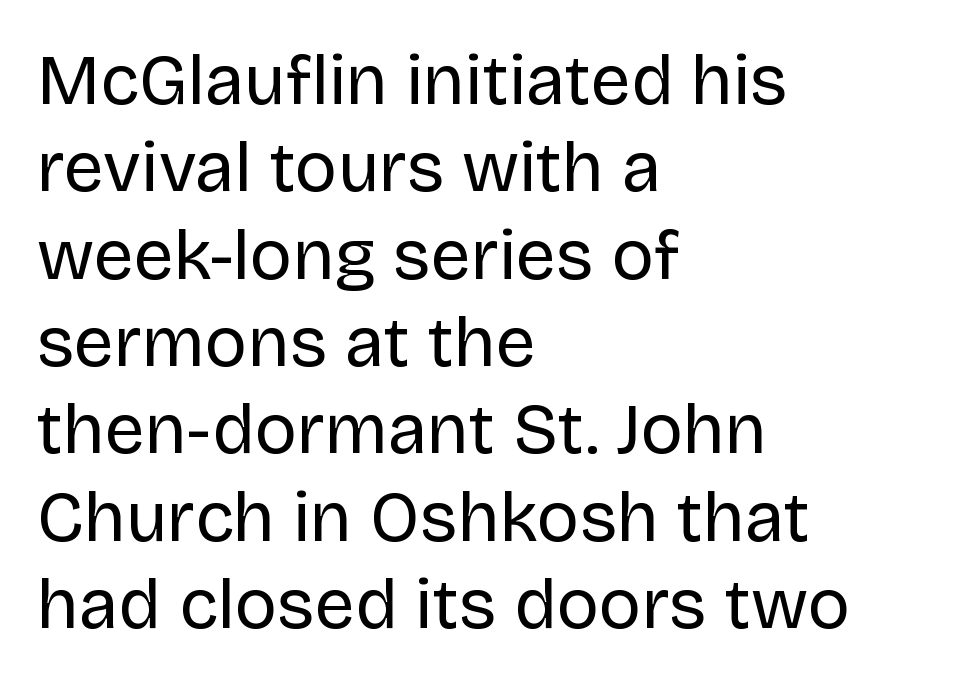
The image shows 71 px regular-weight sans-serif type, upright; set left-aligned, line spacing 1.23x, normal letter spacing, not underlined; low stroke contrast and a large x-height.
